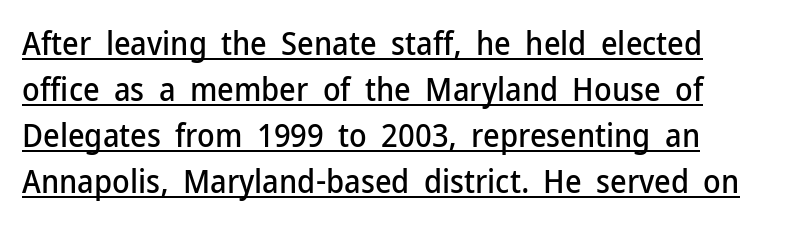
Regarding serifs, this sample does without them. Spacing between characters is what you'd get straight out of the box. This sample keeps an unexceptional amount of space between lines. Beneath each row of characters lies a ruled line. Think of a printed novel: that variable character pitch is what you see here.
